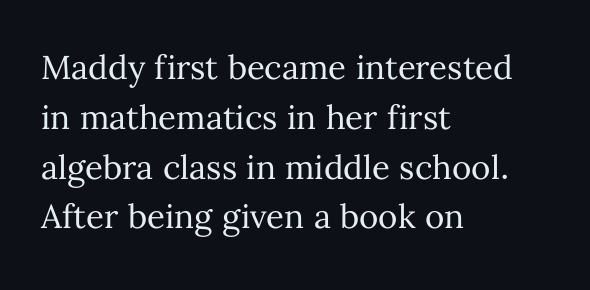
The designer left line spacing at the default. Caption: multi-line text, flush left, ragged right. The letters advance in unequal steps, a hallmark of proportional type. The line texture is even and compact thanks to regular tracking. This reads as an unemphasized weight, regular at the heaviest.
